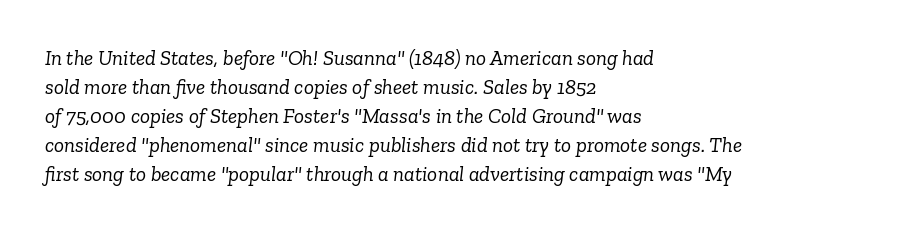
The block of text has a typical density, with ordinary space between rows. The horizontal fit of the characters is conventional and even. The setting favours the left margin, as ordinary paragraphs usually do. Any mark beneath the type? The region is blank. Emphasis-style slanted type is in use. The strokes are not fattened; the text isn't bold.
